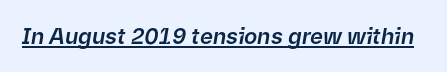
Q: Is the text italic (slanted)? A: Yes, it leans right by about 9 degrees.
Q: Is the text underlined? A: Yes.
Q: Is the spacing between letters normal or unusually wide? A: Normal.
